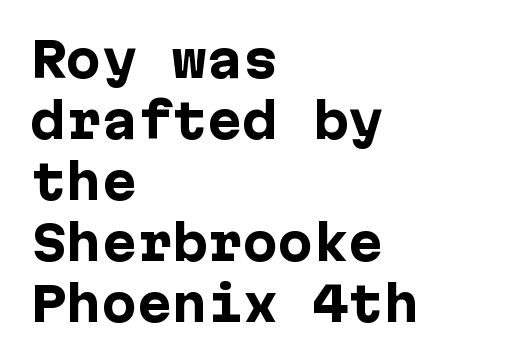
Q: Is the text bold? A: Yes.
Q: Is the text italic (slanted)? A: No, it is upright.
Q: Is the typeface a serif or a sans-serif typeface? A: Sans-serif.
Q: Is the text underlined? A: No.
Q: How is the paragraph aligned? A: Left-aligned.
Q: Is the spacing between letters normal or unusually wide? A: Normal.
Q: Is the spacing between lines tight, normal or loose? A: Normal.
Q: Width (condensed, normal, or wide)? A: Normal.
Q: Stroke contrast? A: Low.
Q: x-height? A: Medium.
